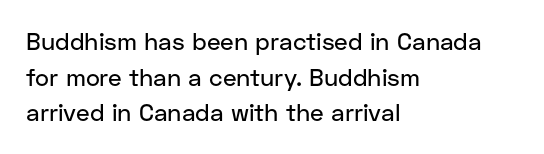
The lettering holds an erect, upright posture throughout. Inter-character spacing is left at the font's built-in metrics. The glyphs are unaccompanied by any horizontal stroke below them. Horizontal alignment here is leftward, the default for most running prose. Is there much room between lines? A standard amount, neither cramped nor airy.
